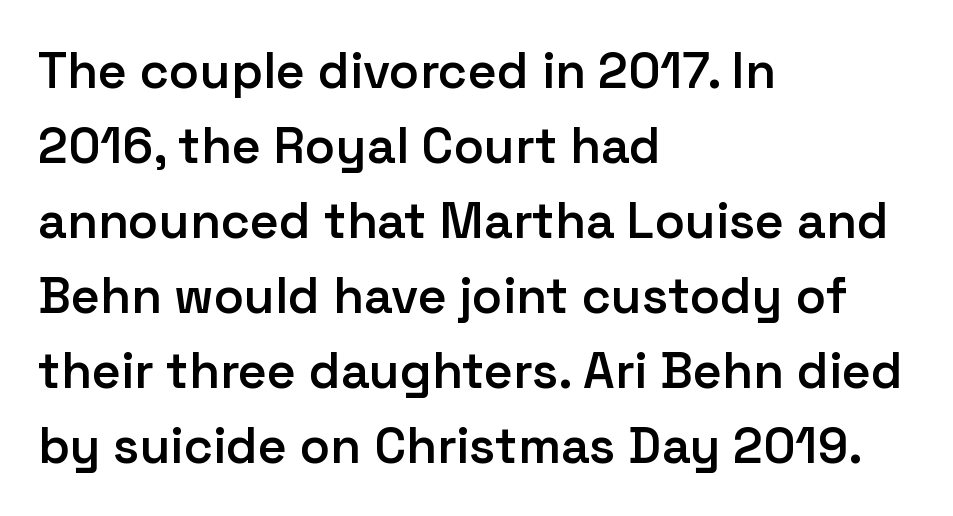
{"serif": "no", "italic": "no", "bold": "semi", "weight": "semibold", "width": "normal", "stroke_contrast": "low", "x_height": "medium", "monospaced": "no", "underline": "no", "align": "left", "line_spacing": "normal", "line_spacing_ratio": 1.5, "letter_spacing": "normal", "letter_spacing_em": 0.0, "glyph_px": 50}
